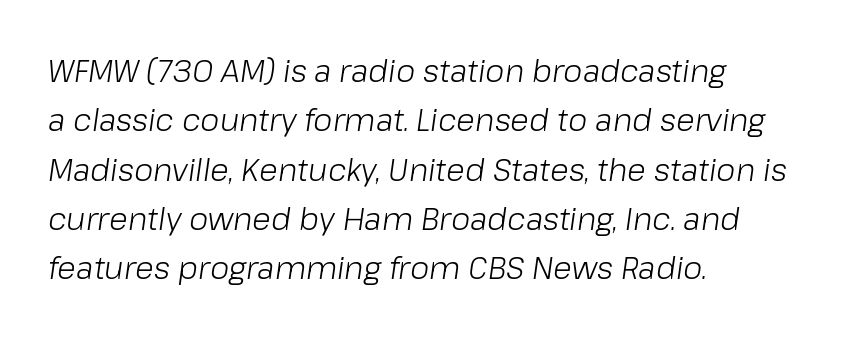
Think of a printed novel: that variable character pitch is what you see here. Stem width sits at or under what a default text font uses. Baseline-to-baseline distance is the conventional proportion of letter height. The paragraph shown leans on its left margin. The rendering applies a slant to the glyphs. Caption: standard tracking, unaltered.
